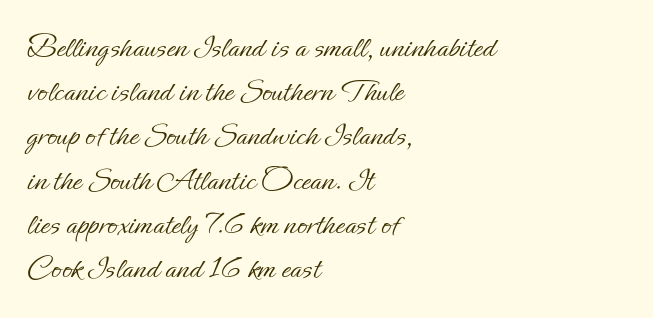
Regarding leading, the lines here are spaced in the standard way. The font sits on the lighter half of the weight spectrum, regular included. Glyph-to-glyph distance matches everyday printed text. Glance below the letters and you will spot only blank space. Typeset ragged right — the left edge is the straight one.
